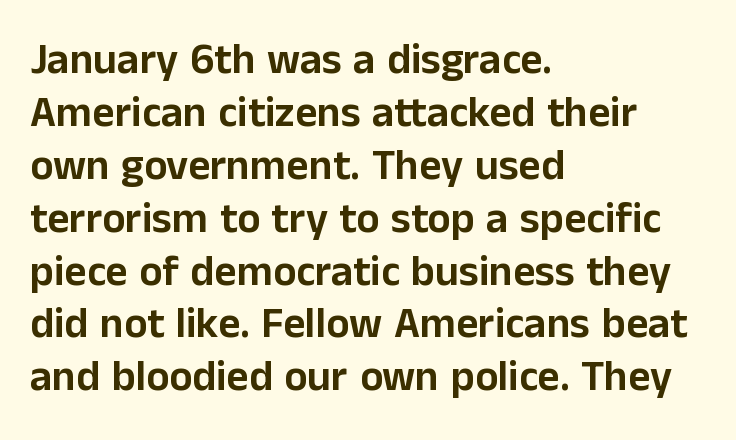
The image shows 43 px sans-serif type, upright; set left-aligned, line spacing 1.23x, normal letter spacing, not underlined; low stroke contrast and a medium x-height.
